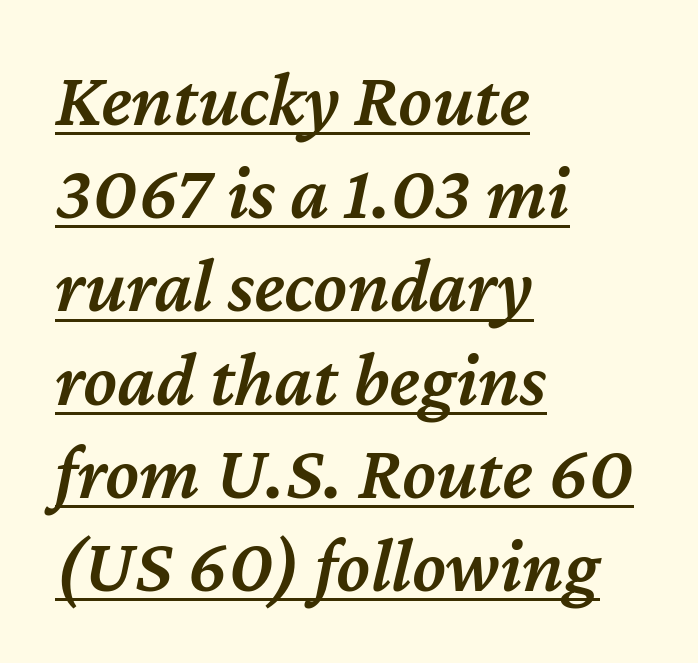
Summary of weight: moderately heavy, a semibold. Characters follow at the spacing the type designer built in. Left-aligned paragraph, ragged on the right. You can tell it's italic because the verticals aren't actually vertical. These lines are rendered in a variable-pitch font.
